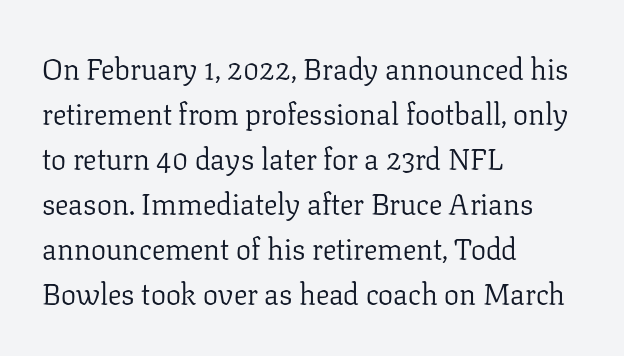
{"serif": "yes", "italic": "no", "bold": "no", "weight": "light", "width": "normal", "stroke_contrast": "low", "x_height": "medium", "monospaced": "no", "underline": "no", "align": "left", "line_spacing": "normal", "line_spacing_ratio": 1.5, "letter_spacing": "normal", "letter_spacing_em": 0.0, "glyph_px": 30}
